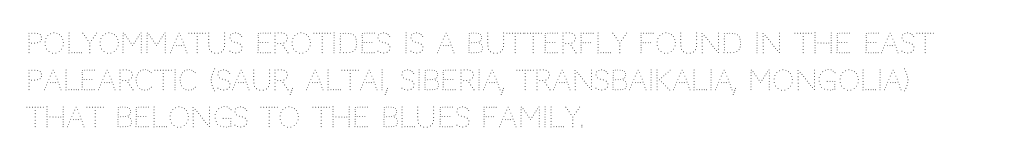
Q: Is the text bold? A: No.
Q: Is the text italic (slanted)? A: No, it is upright.
Q: Is the text underlined? A: No.
Q: How is the paragraph aligned? A: Left-aligned.
Q: Is the spacing between letters normal or unusually wide? A: Normal.
Q: Is the spacing between lines tight, normal or loose? A: Normal.
Q: Width (condensed, normal, or wide)? A: Normal.
Q: Stroke contrast? A: Medium.
Q: x-height? A: Large.
Q: Monospaced? A: No.
